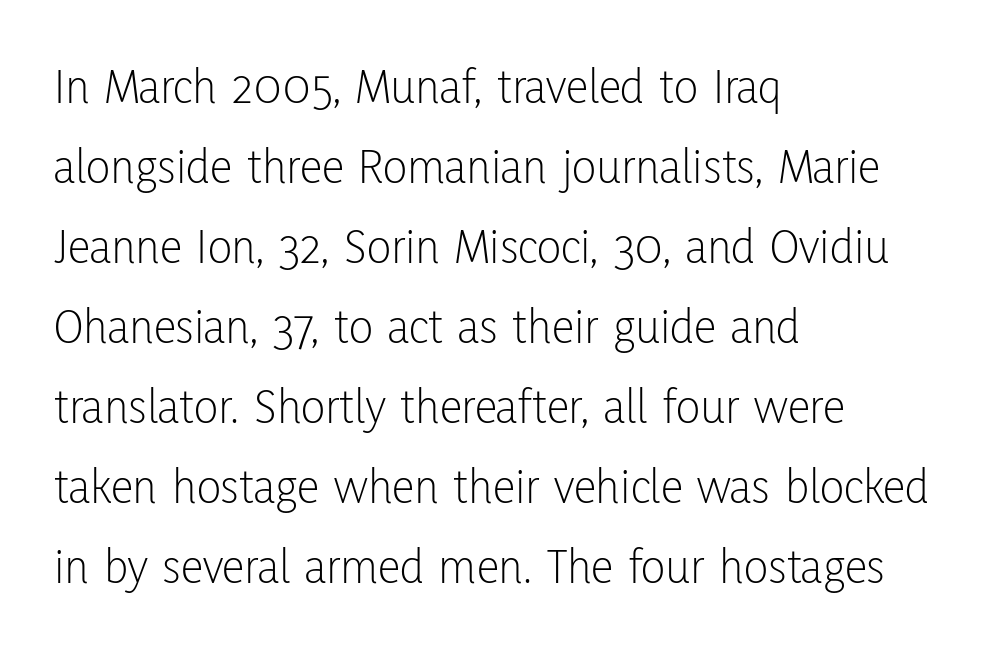
The image shows 51 px light, condensed sans-serif type, upright; set left-aligned, normal line spacing (1.57x), normal letter spacing, not underlined; low stroke contrast and a medium x-height.
